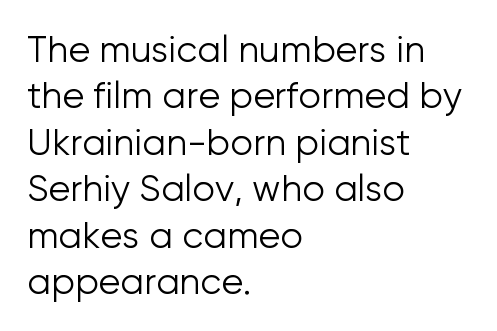
Q: Is the text bold? A: No.
Q: Is the text italic (slanted)? A: No, it is upright.
Q: Is the typeface a serif or a sans-serif typeface? A: Sans-serif.
Q: Is the text underlined? A: No.
Q: How is the paragraph aligned? A: Left-aligned.
Q: Is the spacing between letters normal or unusually wide? A: Normal.
Q: Is the spacing between lines tight, normal or loose? A: Normal.
Q: Width (condensed, normal, or wide)? A: Normal.
Q: Stroke contrast? A: Low.
Q: x-height? A: Medium.
Q: Monospaced? A: No.
